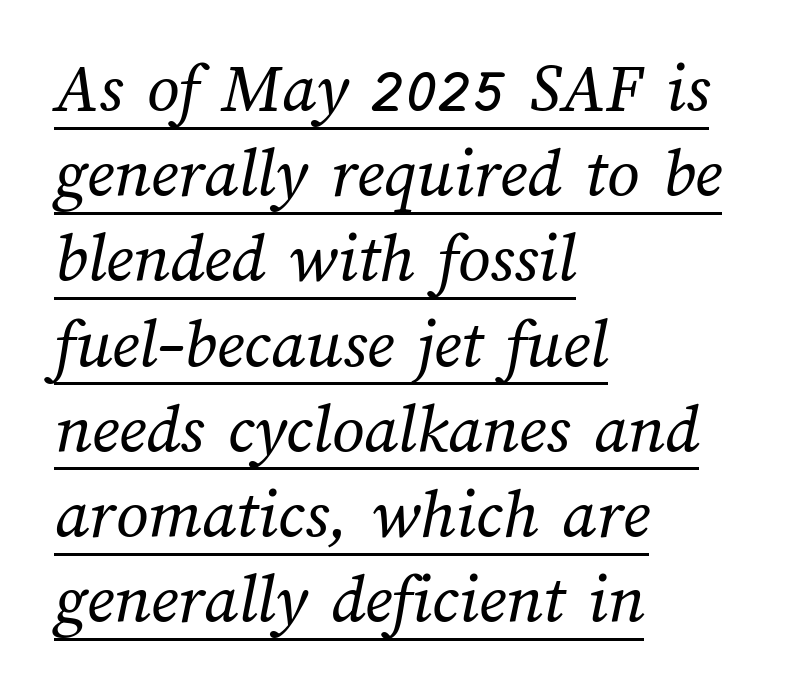
{"bold": "no", "weight": "regular", "width": "normal", "stroke_contrast": "medium", "x_height": "medium", "monospaced": "no", "underline": "yes", "align": "left", "line_spacing_ratio": 1.2, "letter_spacing": "normal", "letter_spacing_em": 0.0, "glyph_px": 71}
